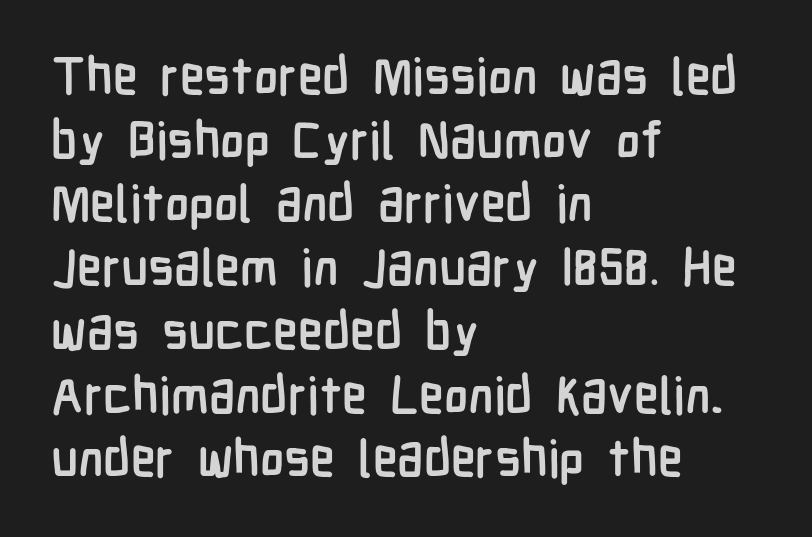
Q: Is the text bold? A: Yes.
Q: Is the text italic (slanted)? A: No, it is upright.
Q: Is the typeface a serif or a sans-serif typeface? A: Sans-serif.
Q: Is the text underlined? A: No.
Q: How is the paragraph aligned? A: Left-aligned.
Q: Is the spacing between letters normal or unusually wide? A: Normal.
Q: Is the spacing between lines tight, normal or loose? A: Normal.
Q: Width (condensed, normal, or wide)? A: Condensed.
Q: Stroke contrast? A: Low.
Q: x-height? A: Medium.
Q: Monospaced? A: No.
